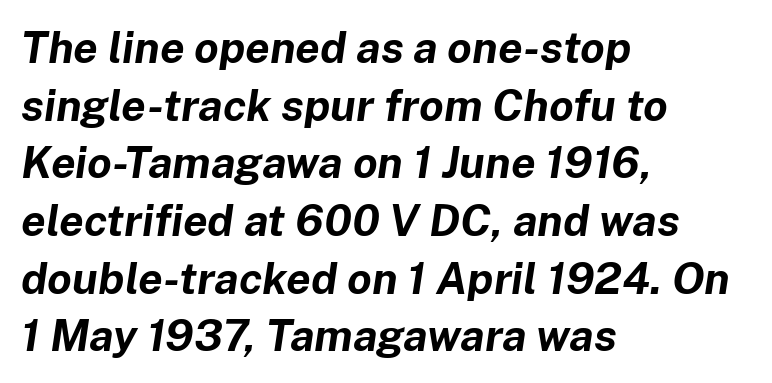
Q: Is the text bold? A: Yes.
Q: Is the text italic (slanted)? A: Yes, it leans right by about 8 degrees.
Q: Is the text underlined? A: No.
Q: How is the paragraph aligned? A: Left-aligned.
Q: Is the spacing between letters normal or unusually wide? A: Normal.
Q: Is the spacing between lines tight, normal or loose? A: Normal.
Q: Width (condensed, normal, or wide)? A: Normal.
Q: Stroke contrast? A: Low.
Q: x-height? A: Medium.
Q: Monospaced? A: No.
